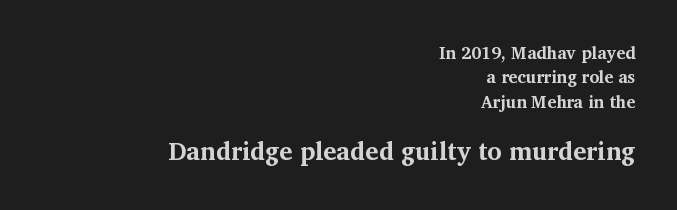
{"italic": "no", "bold": "yes", "underline": "no", "align": "right", "line_spacing": "normal", "line_spacing_ratio": 1.44, "letter_spacing": "normal", "letter_spacing_em": 0.0, "larger_block": "second", "size_ratio": 1.47, "glyph_px": 25}
